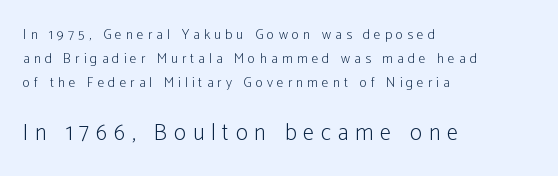
Q: Is the text bold? A: No.
Q: Is the text italic (slanted)? A: No, it is upright.
Q: Is the text underlined? A: No.
Q: How is the paragraph aligned? A: Left-aligned.
Q: Is the spacing between letters normal or unusually wide? A: Unusually wide.
Q: Which block of text is set in a larger size, the first (top) or the second (bottom)? A: The second (bottom) one.
